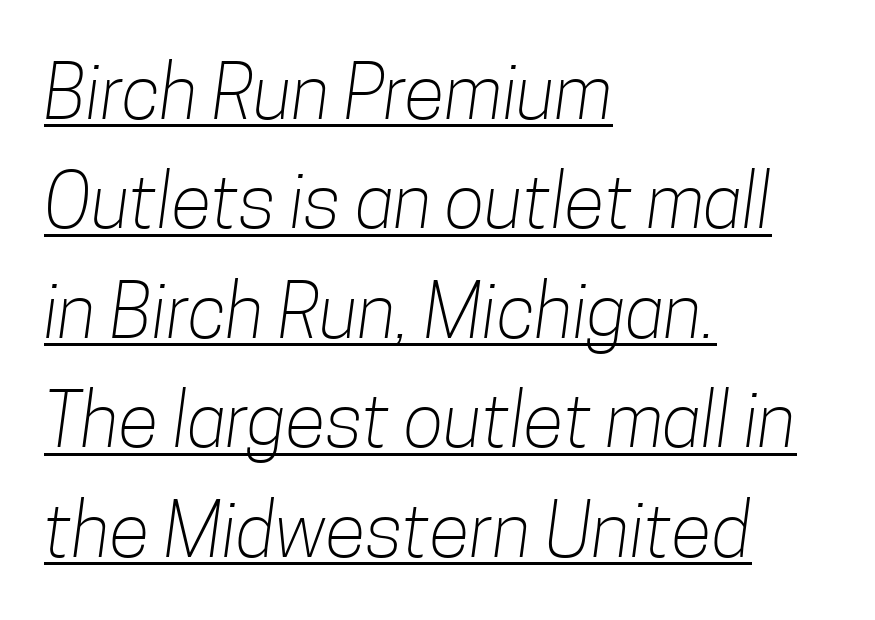
Q: Is the text bold? A: No.
Q: Is the typeface a serif or a sans-serif typeface? A: Sans-serif.
Q: Is the text underlined? A: Yes.
Q: How is the paragraph aligned? A: Left-aligned.
Q: Is the spacing between letters normal or unusually wide? A: Normal.
Q: Is the spacing between lines tight, normal or loose? A: Normal.
Q: Width (condensed, normal, or wide)? A: Condensed.
Q: Stroke contrast? A: Low.
Q: x-height? A: Medium.
Q: Monospaced? A: No.
